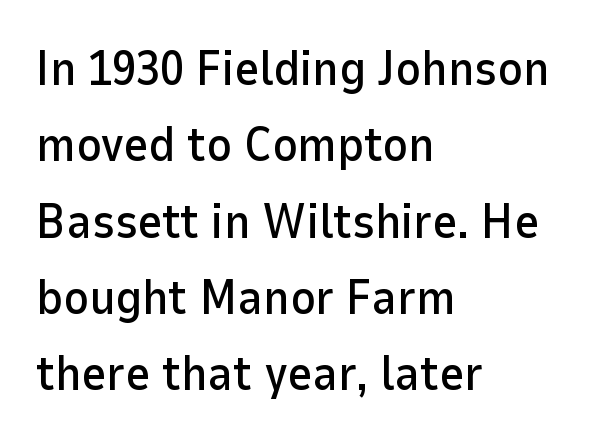
The image shows 48 px sans-serif type, upright; set left-aligned, normal line spacing (1.59x), normal letter spacing, not underlined; low stroke contrast and a medium x-height.
